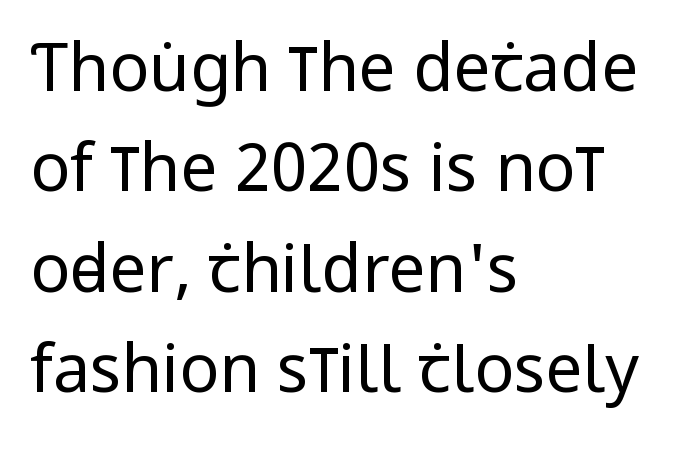
The image shows 66 px regular-weight, condensed sans-serif type, upright; set left-aligned, normal line spacing (1.52x), normal letter spacing, not underlined; low stroke contrast and a large x-height.
